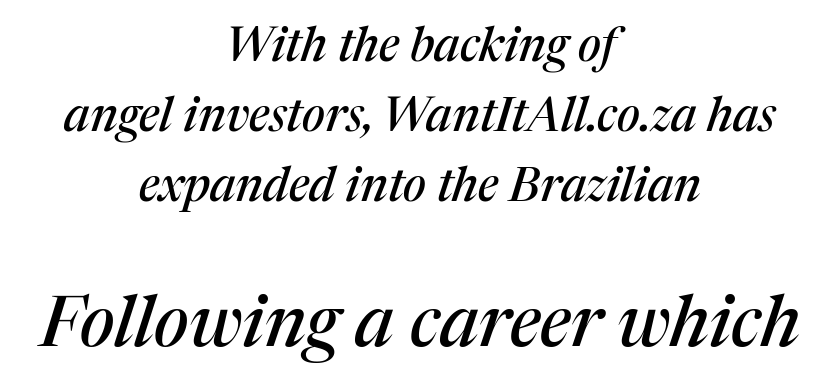
Q: Is the text italic (slanted)? A: Yes, it leans right by about 17 degrees.
Q: Is the typeface a serif or a sans-serif typeface? A: Serif.
Q: Is the text underlined? A: No.
Q: How is the paragraph aligned? A: Centered.
Q: Is the spacing between letters normal or unusually wide? A: Normal.
Q: Is the spacing between lines tight, normal or loose? A: Normal.
Q: Which block of text is set in a larger size, the first (top) or the second (bottom)? A: The second (bottom) one.
Q: Width (condensed, normal, or wide)? A: Normal.
Q: Stroke contrast? A: Medium.
Q: x-height? A: Medium.
Q: Monospaced? A: No.
